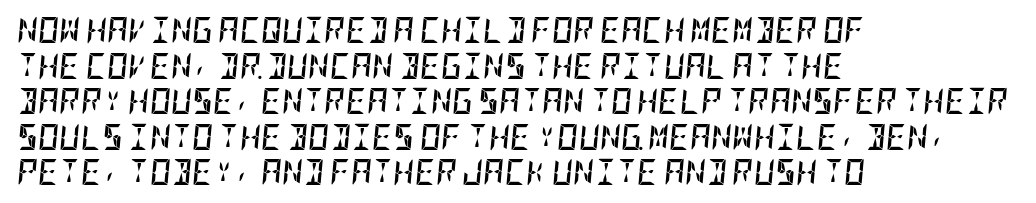
{"italic": "yes", "lean": "right", "slant_degrees": 5, "bold": "yes", "underline": "no", "align": "left", "line_spacing": "normal", "line_spacing_ratio": 1.37, "letter_spacing": "normal", "letter_spacing_em": 0.0, "glyph_px": 26}
